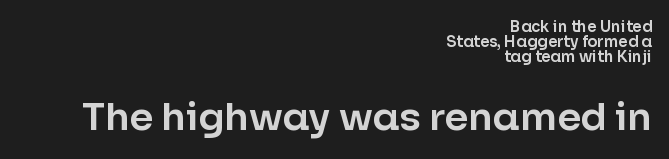
The image shows 38 px sans-serif type, upright; set right-aligned, tight line spacing (1.01x), normal letter spacing, not underlined; the second (bottom) block is 2.53x larger; low stroke contrast and a medium x-height.
